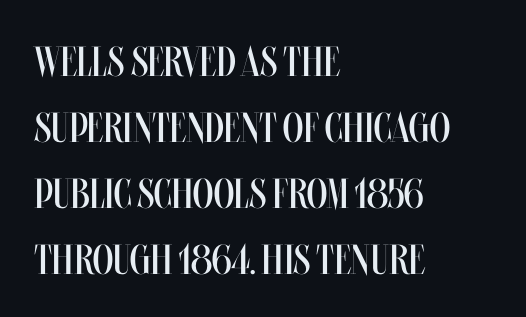
Q: Is the text bold? A: No.
Q: Is the text italic (slanted)? A: No, it is upright.
Q: Is the text underlined? A: No.
Q: How is the paragraph aligned? A: Left-aligned.
Q: Is the spacing between letters normal or unusually wide? A: Normal.
Q: Is the spacing between lines tight, normal or loose? A: Normal.
Q: Width (condensed, normal, or wide)? A: Condensed.
Q: Stroke contrast? A: Medium.
Q: x-height? A: Large.
Q: Monospaced? A: No.
